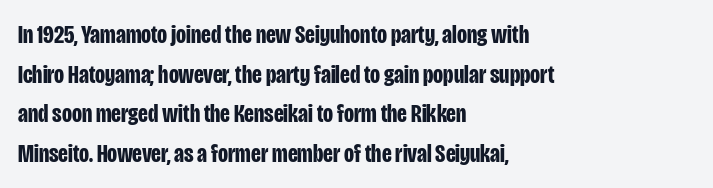
Q: Is the text bold? A: Yes.
Q: Is the text italic (slanted)? A: No, it is upright.
Q: Is the text underlined? A: No.
Q: How is the paragraph aligned? A: Left-aligned.
Q: Is the spacing between letters normal or unusually wide? A: Normal.
Q: Is the spacing between lines tight, normal or loose? A: Normal.
